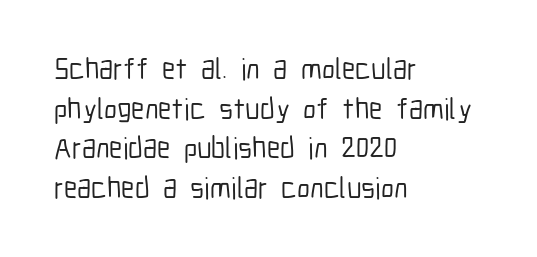
{"serif": "no", "italic": "no", "width": "condensed", "stroke_contrast": "low", "x_height": "medium", "monospaced": "no", "underline": "no", "align": "left", "line_spacing": "normal", "line_spacing_ratio": 1.32, "letter_spacing": "normal", "letter_spacing_em": 0.0, "glyph_px": 30}
